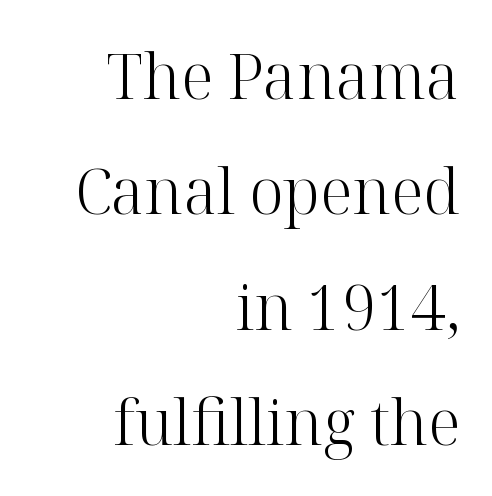
Q: Is the text bold? A: No.
Q: Is the text italic (slanted)? A: No, it is upright.
Q: Is the typeface a serif or a sans-serif typeface? A: Serif.
Q: Is the text underlined? A: No.
Q: How is the paragraph aligned? A: Right-aligned.
Q: Is the spacing between letters normal or unusually wide? A: Normal.
Q: Width (condensed, normal, or wide)? A: Normal.
Q: Stroke contrast? A: High.
Q: x-height? A: Medium.
Q: Monospaced? A: No.
